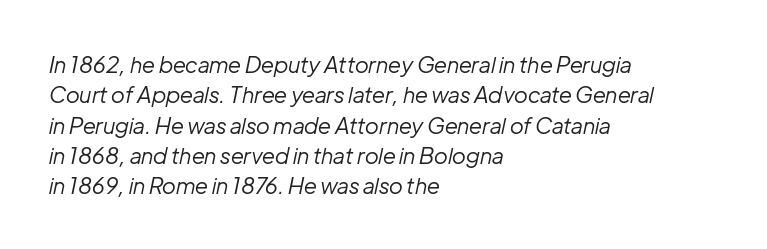
Q: Is the text bold? A: No.
Q: Is the text italic (slanted)? A: Yes, it leans right by about 12 degrees.
Q: Is the text underlined? A: No.
Q: How is the paragraph aligned? A: Left-aligned.
Q: Is the spacing between letters normal or unusually wide? A: Normal.
Q: Is the spacing between lines tight, normal or loose? A: Normal.
